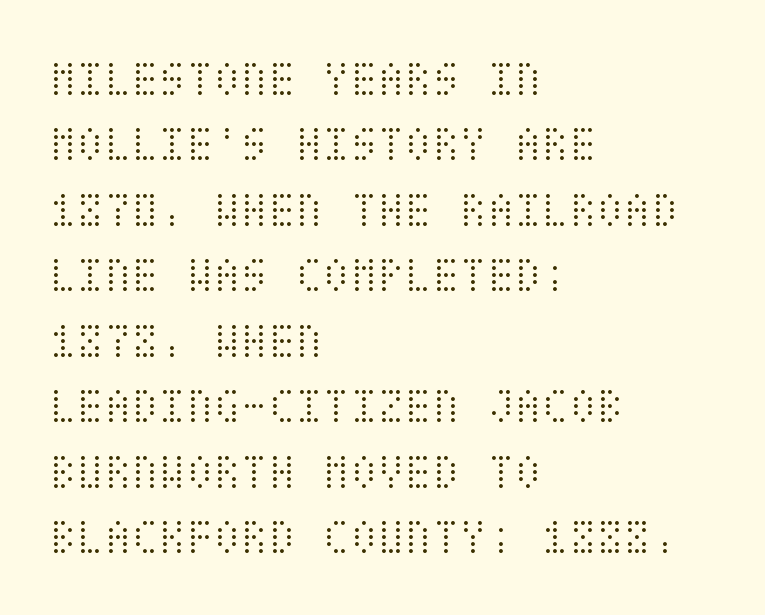
{"italic": "no", "bold": "no", "weight": "light", "width": "condensed", "stroke_contrast": "medium", "x_height": "large", "underline": "no", "align": "left", "line_spacing": "normal", "line_spacing_ratio": 1.31, "letter_spacing": "normal", "letter_spacing_em": 0.0, "glyph_px": 50}
